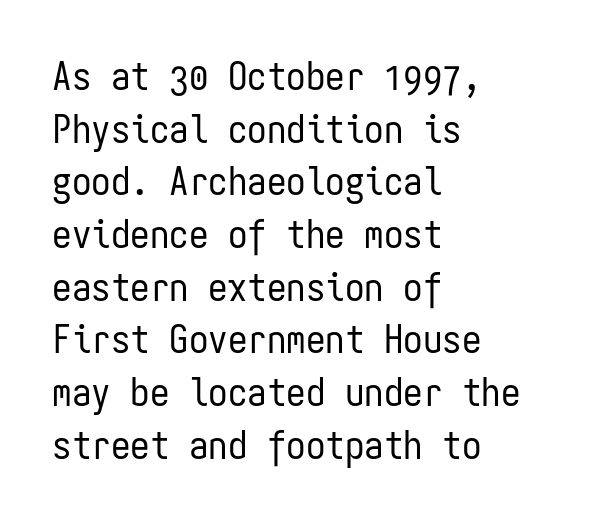
The image shows 39 px regular-weight, condensed sans-serif type, upright, monospaced; set left-aligned, normal line spacing (1.35x), normal letter spacing, not underlined; low stroke contrast and a medium x-height.
